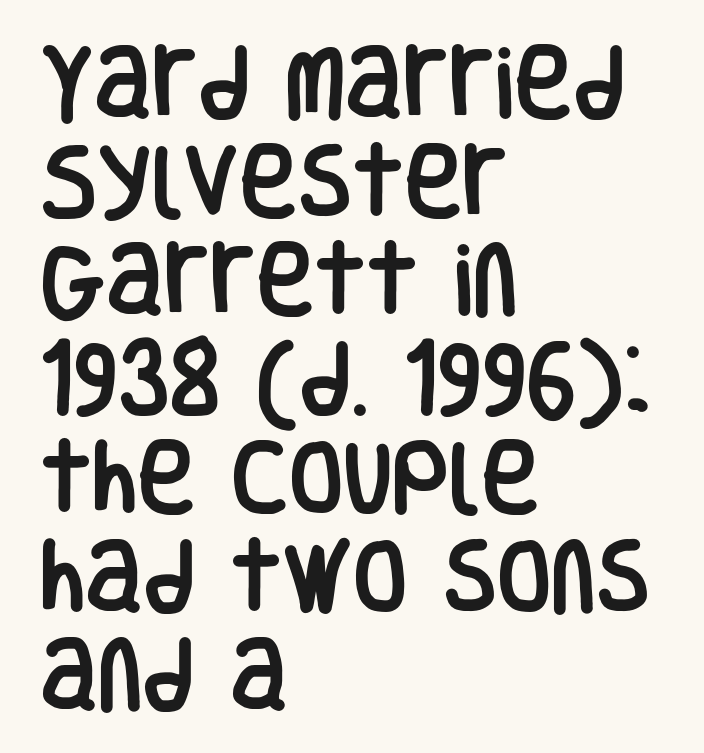
Q: Is the text italic (slanted)? A: No, it is upright.
Q: Is the typeface a serif or a sans-serif typeface? A: Sans-serif.
Q: Is the text underlined? A: No.
Q: How is the paragraph aligned? A: Left-aligned.
Q: Is the spacing between letters normal or unusually wide? A: Normal.
Q: Is the spacing between lines tight, normal or loose? A: Normal.
Q: Width (condensed, normal, or wide)? A: Condensed.
Q: Stroke contrast? A: Low.
Q: x-height? A: Large.
Q: Monospaced? A: No.
